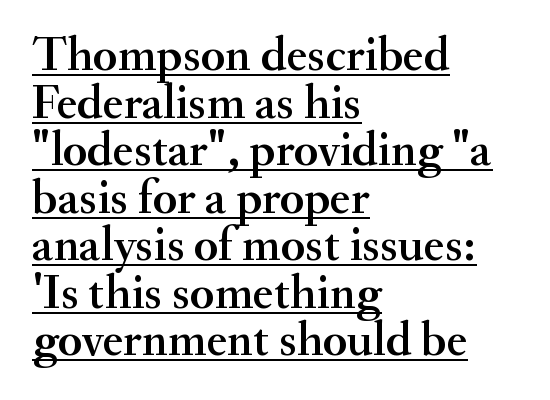
The image shows 49 px serif type, upright; set left-aligned, tight line spacing (0.97x), normal letter spacing, underlined; medium stroke contrast and a small x-height.
